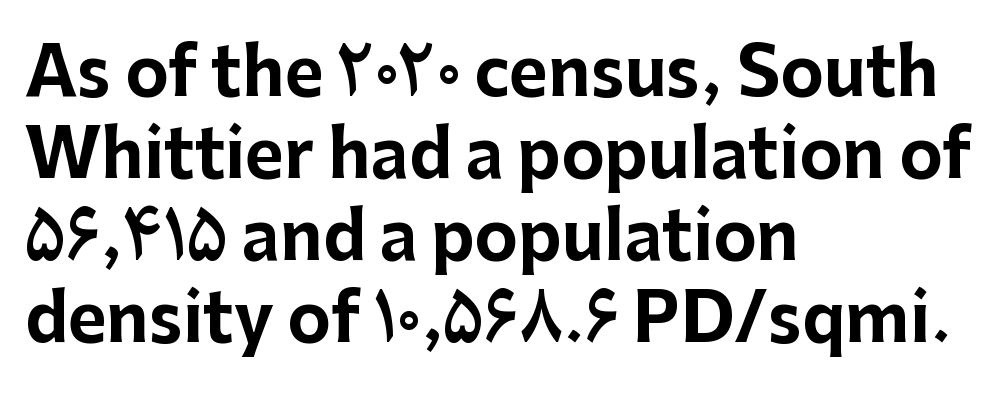
The image shows 66 px bold sans-serif type, upright; set left-aligned, line spacing 1.24x, normal letter spacing, not underlined; low stroke contrast and a medium x-height.
